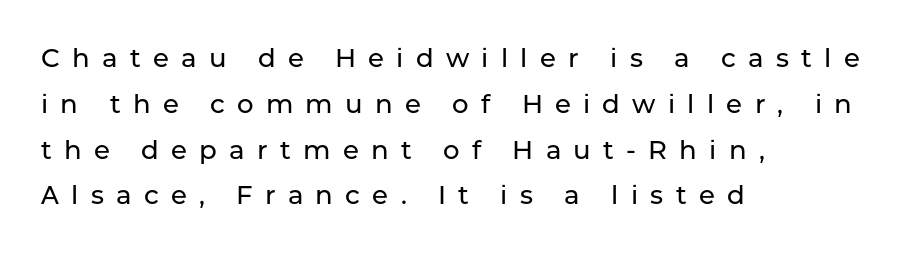
Q: Is the text italic (slanted)? A: No, it is upright.
Q: Is the text underlined? A: No.
Q: How is the paragraph aligned? A: Left-aligned.
Q: Is the spacing between letters normal or unusually wide? A: Unusually wide.
